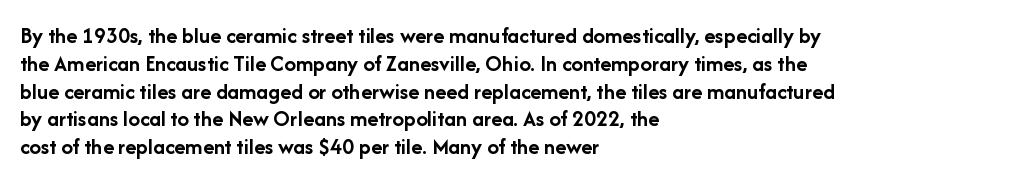
Short and long lines alike share a common starting point at left. Unlike italic type, these characters show no tilt at all. The passage shown is emphatically bold. The face used here is rendered with its standard letterfit. The space beneath each line is pristine and unruled.
